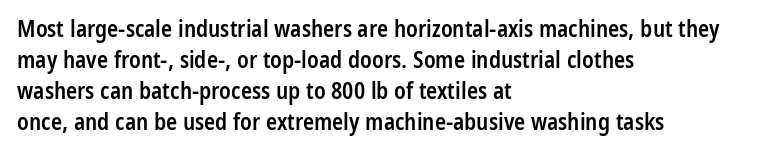
The image shows 23 px text type, upright; set left-aligned, normal line spacing (1.35x), normal letter spacing, not underlined.
